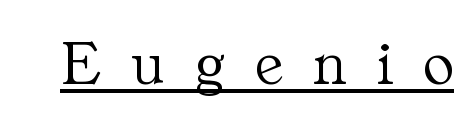
The image shows 65 px light serif type, upright; set unusually wide letter spacing (+0.46 em), underlined; medium stroke contrast and a medium x-height.
